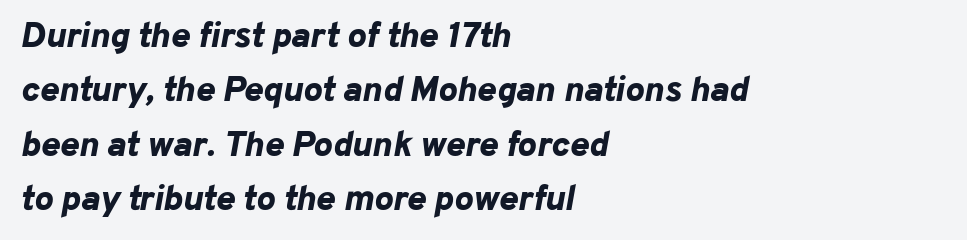
The image shows 36 px bold type, italic (leaning right); set left-aligned, normal line spacing (1.51x), normal letter spacing, not underlined; low stroke contrast and a medium x-height.
